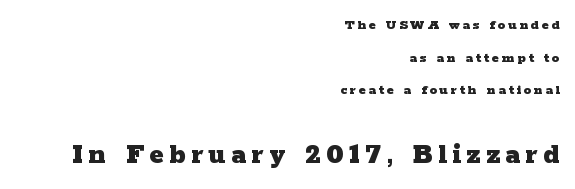
The typesetting leans heavy: a genuine bold. Note: serifs present on the glyphs. The block of text is sparse from top to bottom, with ample space between rows. The rendering enlarges the type as you move from the upper chunk to the lower.
